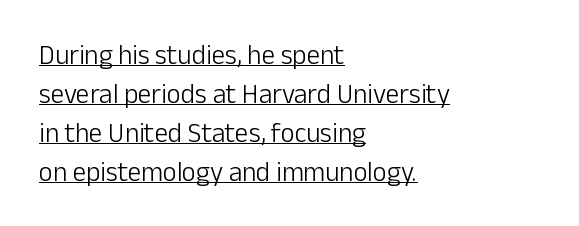
{"italic": "no", "bold": "no", "underline": "yes", "align": "left", "line_spacing": "normal", "line_spacing_ratio": 1.44, "letter_spacing": "normal", "letter_spacing_em": 0.0, "glyph_px": 27}
